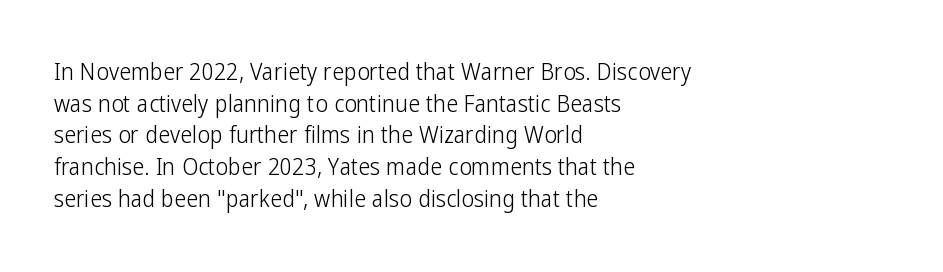
{"italic": "no", "bold": "no", "underline": "no", "align": "left", "line_spacing": "normal", "line_spacing_ratio": 1.32, "letter_spacing": "normal", "letter_spacing_em": 0.0, "glyph_px": 24}
